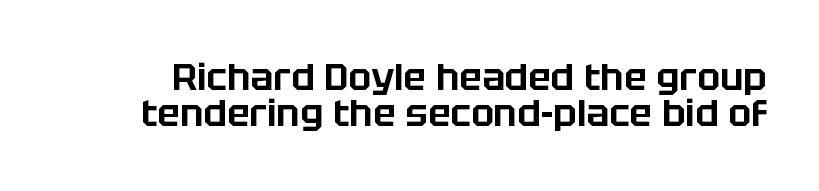
{"serif": "no", "italic": "no", "width": "normal", "stroke_contrast": "low", "x_height": "large", "monospaced": "no", "underline": "no", "line_spacing": "tight", "line_spacing_ratio": 0.95, "letter_spacing": "normal", "letter_spacing_em": 0.0, "glyph_px": 38}
